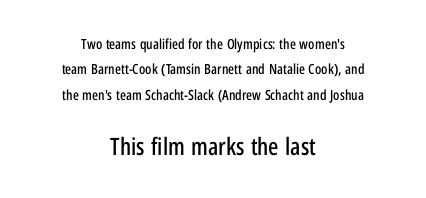
Italic? Not at all — the glyphs are vertical. Caption: multi-line text, centered on the measure. You get the small type first, then a jump to larger type. Descenders hang freely into open space.
